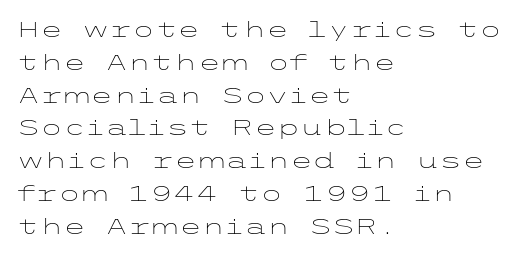
The image shows 21 px text type, upright; set left-aligned, normal line spacing (1.56x), normal letter spacing, not underlined.
